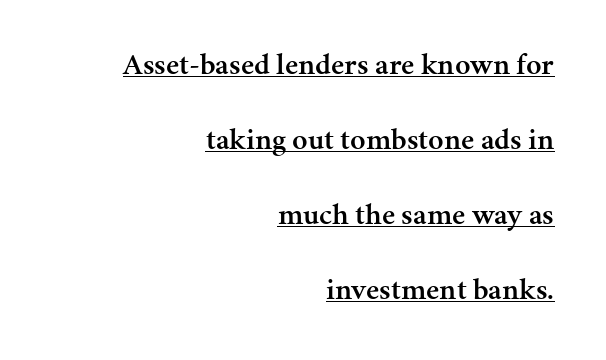
{"serif": "yes", "italic": "no", "bold": "semi", "weight": "semibold", "width": "normal", "stroke_contrast": "medium", "x_height": "medium", "monospaced": "no", "underline": "yes", "align": "right", "line_spacing": "loose", "line_spacing_ratio": 2.5, "letter_spacing": "normal", "letter_spacing_em": 0.0, "glyph_px": 30}
